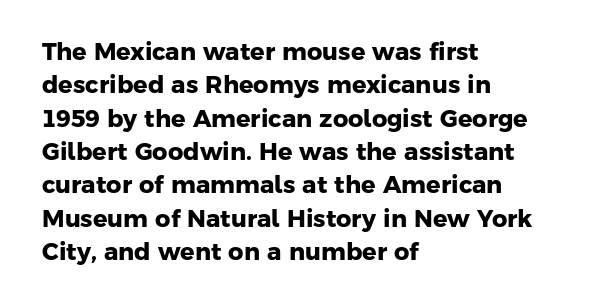
{"bold": "yes", "underline": "no", "align": "left", "line_spacing": "normal", "line_spacing_ratio": 1.39, "letter_spacing": "normal", "letter_spacing_em": 0.0, "glyph_px": 24}
